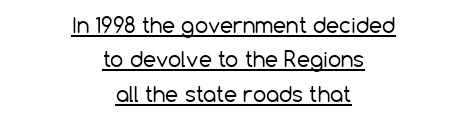
{"italic": "no", "bold": "no", "underline": "yes", "align": "center", "line_spacing": "normal", "line_spacing_ratio": 1.64, "letter_spacing": "normal", "letter_spacing_em": 0.0, "glyph_px": 21}
